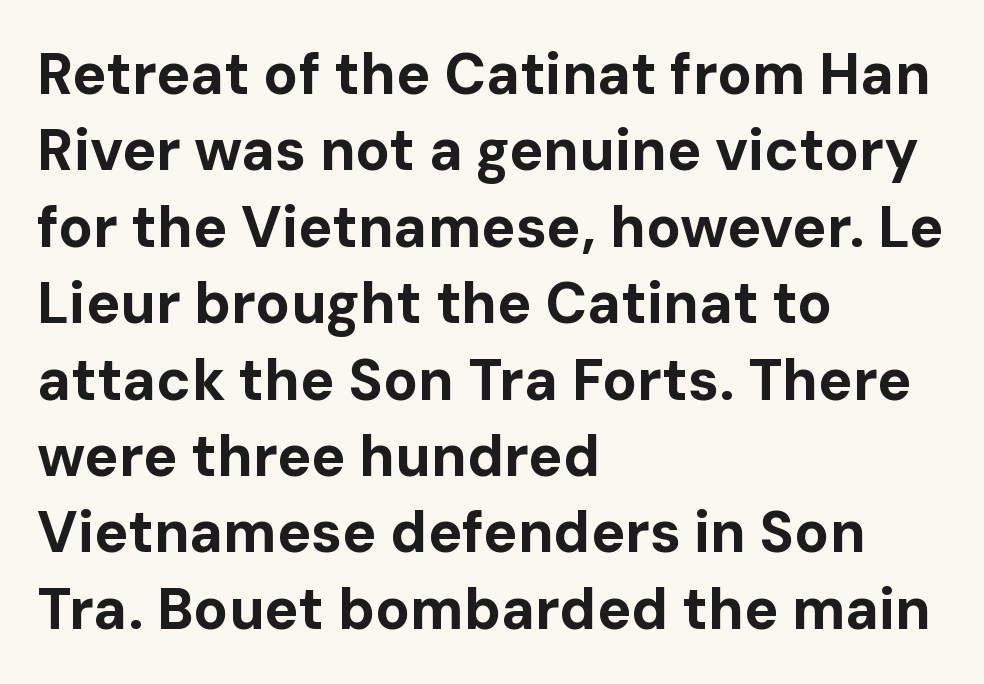
The image shows 57 px bold sans-serif type, upright; set left-aligned, normal line spacing (1.34x), normal letter spacing, not underlined; low stroke contrast and a medium x-height.
